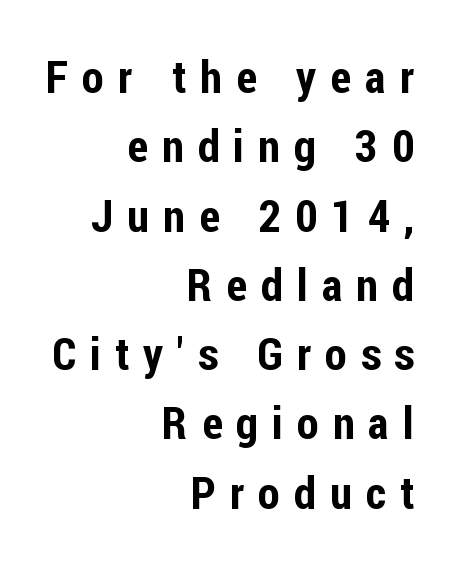
Q: Is the text italic (slanted)? A: No, it is upright.
Q: Is the typeface a serif or a sans-serif typeface? A: Sans-serif.
Q: Is the text underlined? A: No.
Q: How is the paragraph aligned? A: Right-aligned.
Q: Is the spacing between letters normal or unusually wide? A: Unusually wide.
Q: Is the spacing between lines tight, normal or loose? A: Normal.
Q: Width (condensed, normal, or wide)? A: Condensed.
Q: Stroke contrast? A: Low.
Q: x-height? A: Medium.
Q: Monospaced? A: No.
